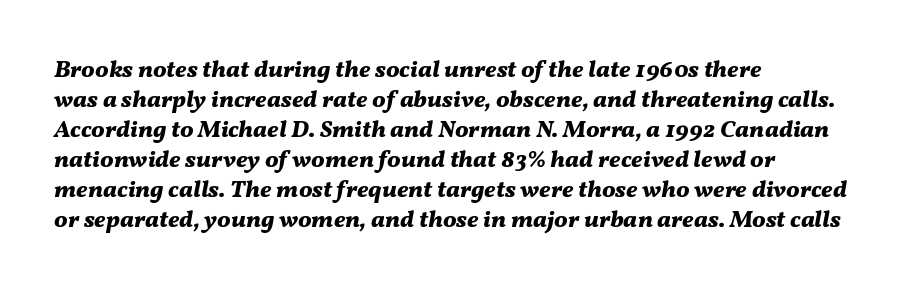
The image shows 24 px bold type, italic (leaning right); set left-aligned, normal line spacing (1.25x), normal letter spacing, not underlined.
